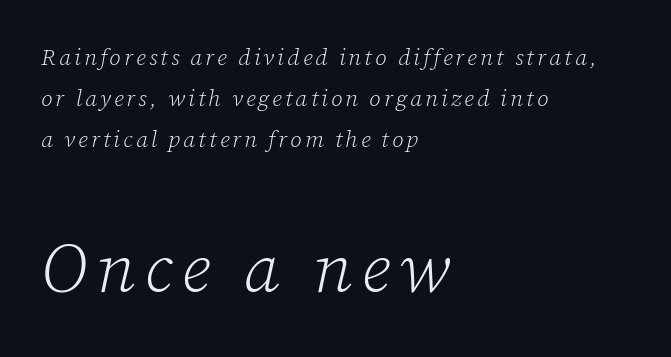
Bigger letters appear in the bottom chunk; the top chunk is reduced. The letters carry serifs — small finishing strokes at the ends of their stems. Would a proofreader flag this as italicized? Yes. The characters are drawn with everyday or finer stroke widths. This sample is left-justified, so line endings fall wherever the words run out.
